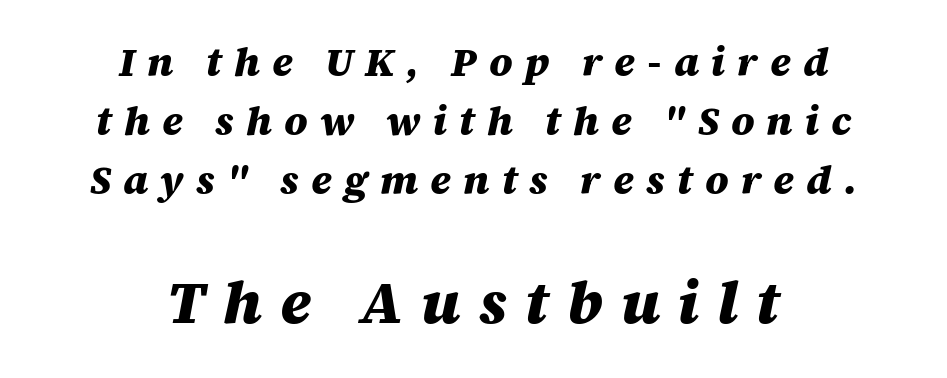
The image shows 60 px heavy type, italic (leaning right); set centered, normal line spacing (1.48x), unusually wide letter spacing (+0.3 em), not underlined; the second (bottom) block is 1.5x larger; medium stroke contrast and a large x-height.
